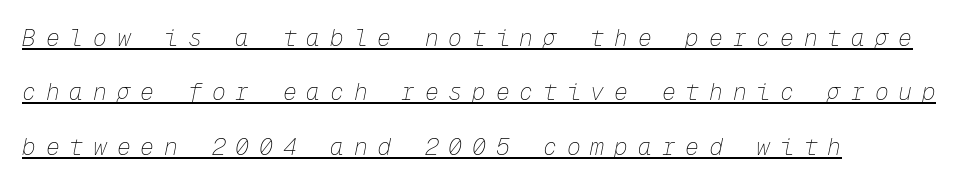
The image shows 23 px text type, italic (leaning right); set left-aligned, loose line spacing (2.36x), unusually wide letter spacing (+0.43 em), underlined.
